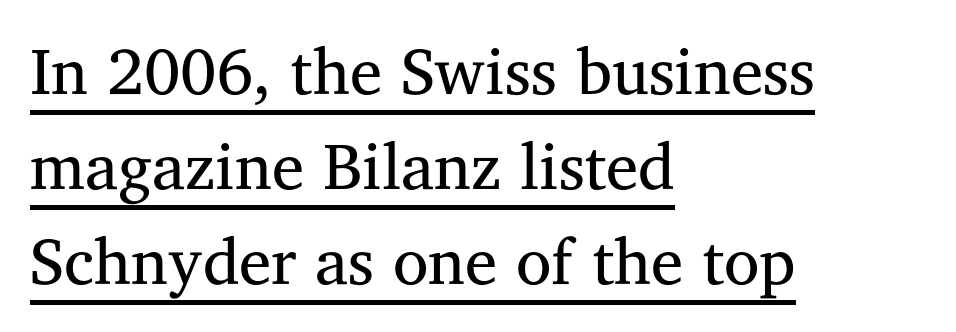
{"serif": "yes", "italic": "no", "bold": "no", "weight": "regular", "width": "normal", "stroke_contrast": "medium", "x_height": "medium", "monospaced": "no", "underline": "yes", "align": "left", "line_spacing": "normal", "line_spacing_ratio": 1.46, "letter_spacing": "normal", "letter_spacing_em": 0.0, "glyph_px": 65}
